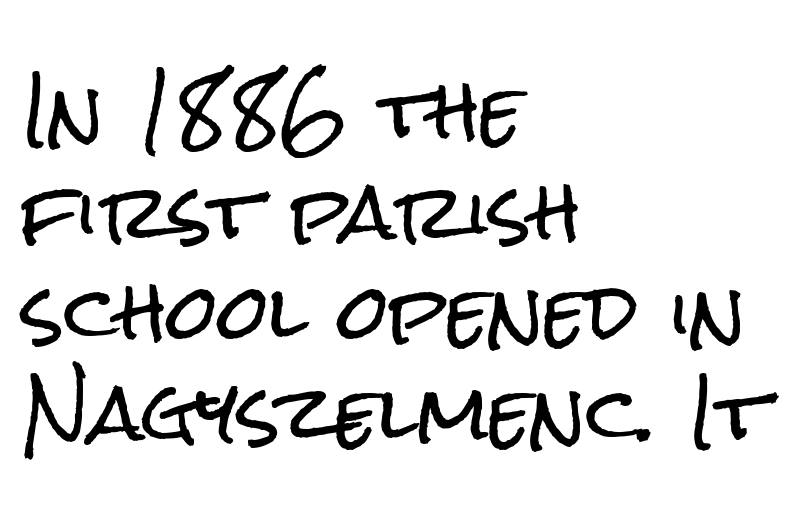
Q: Is the text italic (slanted)? A: No, it is upright.
Q: Is the typeface a serif or a sans-serif typeface? A: Sans-serif.
Q: Is the text underlined? A: No.
Q: How is the paragraph aligned? A: Left-aligned.
Q: Is the spacing between letters normal or unusually wide? A: Normal.
Q: Is the spacing between lines tight, normal or loose? A: Normal.
Q: Width (condensed, normal, or wide)? A: Condensed.
Q: Stroke contrast? A: Low.
Q: x-height? A: Medium.
Q: Monospaced? A: No.
